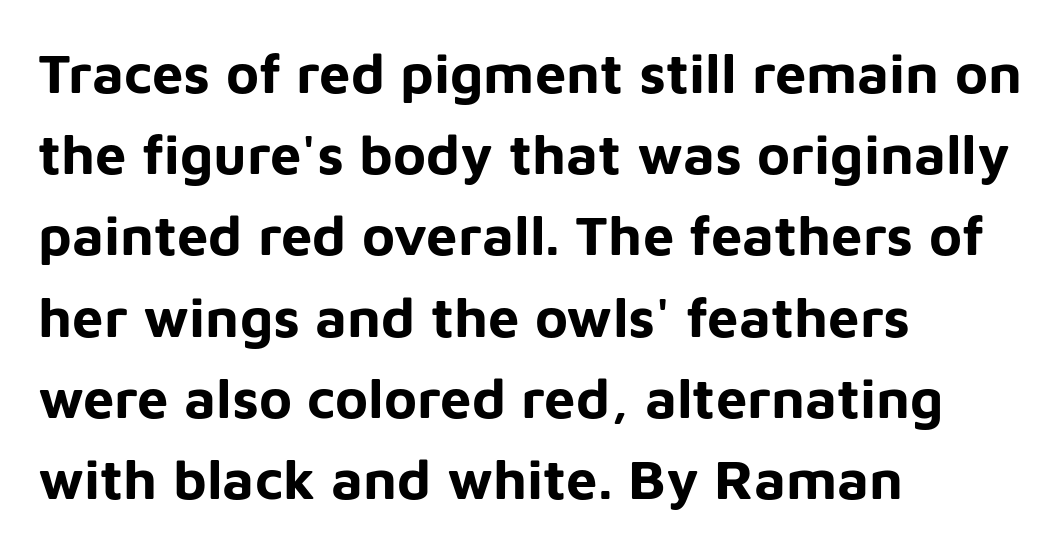
The image shows 56 px bold sans-serif type, upright; set left-aligned, normal line spacing (1.45x), normal letter spacing, not underlined; low stroke contrast and a medium x-height.
